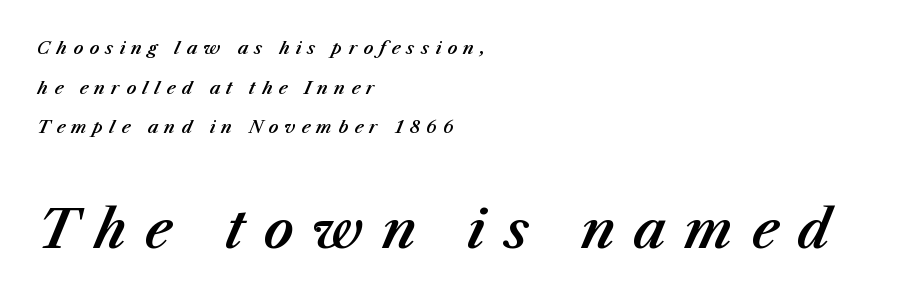
{"italic": "yes", "lean": "right", "slant_degrees": 23, "width": "normal", "stroke_contrast": "medium", "x_height": "medium", "monospaced": "no", "underline": "no", "align": "left", "line_spacing": "loose", "line_spacing_ratio": 2.33, "letter_spacing": "wide", "letter_spacing_em": 0.36, "larger_block": "second", "size_ratio": 3.06, "glyph_px": 52}
